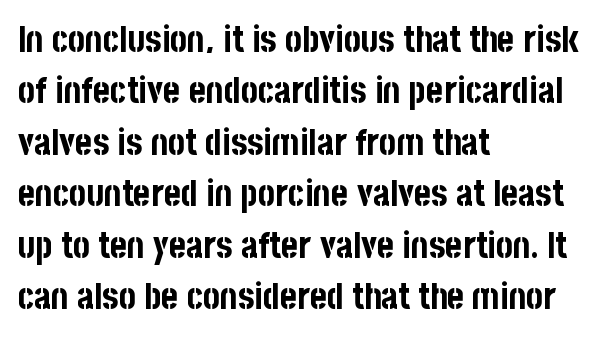
Think of a printed novel: that variable character pitch is what you see here. Line spacing here is normal. There is no visible air inserted between adjacent glyphs. The gap between lines stays unmarked.
